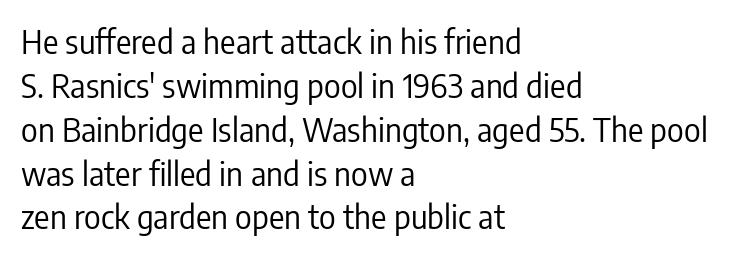
Each row of text sits above clean, open space. In terms of leading, this rendering sits right in the middle. This is not heavy type; no bold has been used. Notice how the stems are strictly vertical — no italics here. The rendering keeps characters at their native spacing. Teacher's note: observe the even left margin — that is flush-left alignment.
